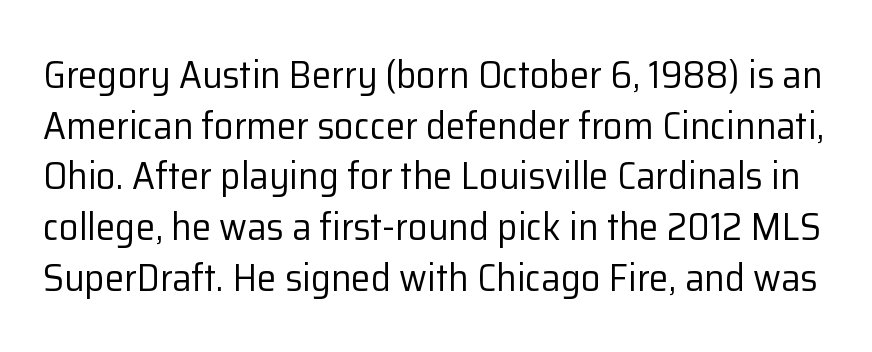
The image shows 39 px regular-weight sans-serif type, upright; set normal line spacing (1.3x), normal letter spacing, not underlined; low stroke contrast and a medium x-height.
